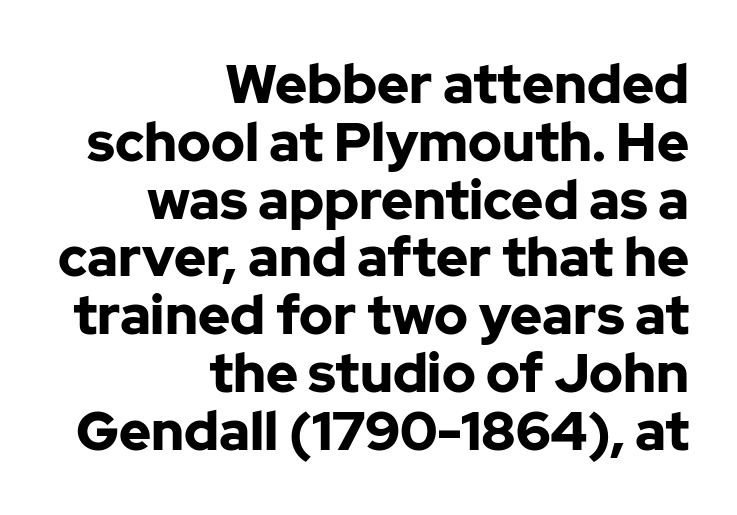
Caption: bold face, heavy strokes. Inter-character spacing is left at the font's built-in metrics. If you drew a ruler down the right edge, every line would touch it. Observe the absence of serifs on each vertical stroke in this sample.
